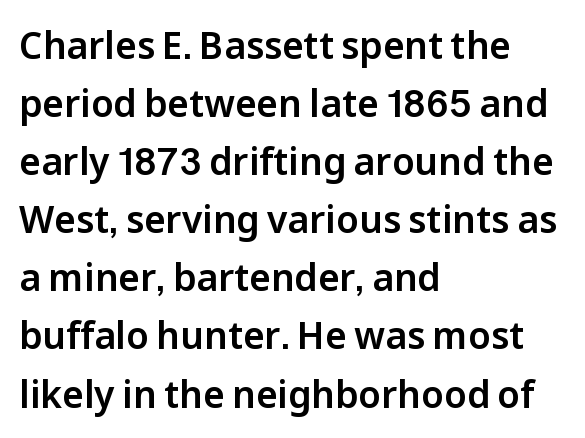
{"serif": "no", "italic": "no", "width": "normal", "stroke_contrast": "low", "x_height": "medium", "monospaced": "no", "underline": "no", "align": "left", "line_spacing": "normal", "line_spacing_ratio": 1.57, "letter_spacing": "normal", "letter_spacing_em": 0.0, "glyph_px": 37}
